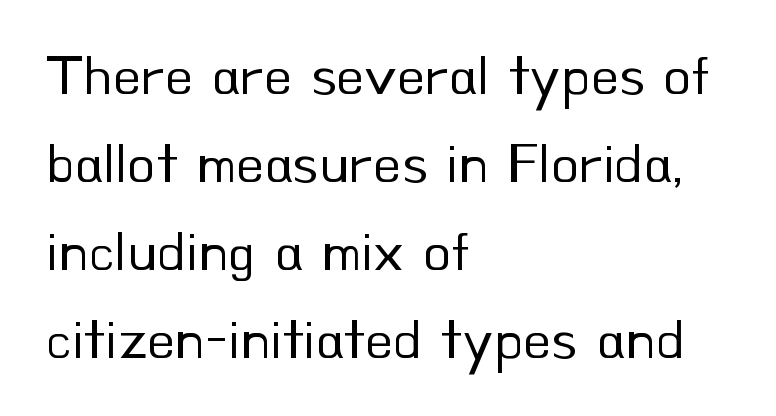
Line spacing here is normal. These lines are rendered in a variable-pitch font. The rendering shows plain stroke endings on the letterforms — a sans-serif design. The lines in this sample share a left origin and differ only in where they stop. Unbolded letterforms with no extra heft.
